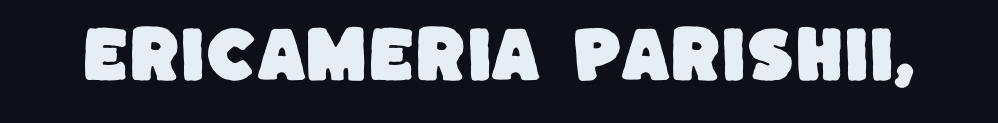
The image shows 61 px sans-serif type; set normal letter spacing, not underlined; low stroke contrast and a large x-height.
